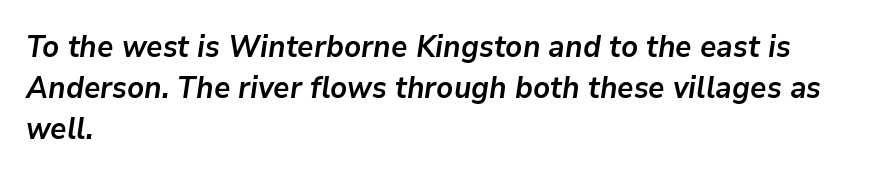
The space directly below the letters is spotless. The glyphs have the mass of a bold cut. This sample has the flowing, uneven cadence of proportional lettering. Slanted lettering throughout. Casual observation: everything's shoved over to the left. Honestly, the row spacing looks completely unremarkable.
